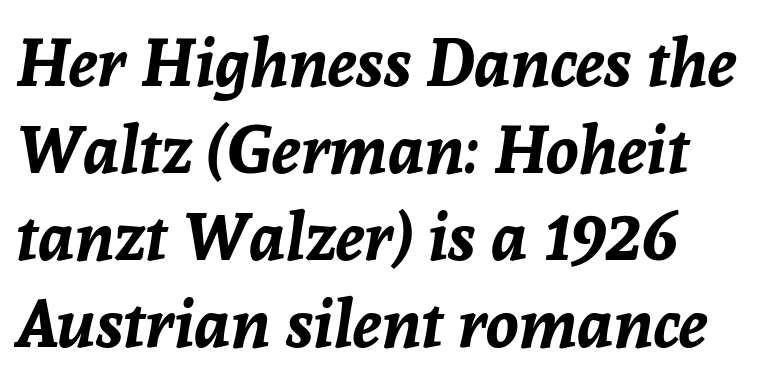
Q: Is the text bold? A: Yes.
Q: Is the text italic (slanted)? A: Yes, it leans right by about 8 degrees.
Q: Is the text underlined? A: No.
Q: How is the paragraph aligned? A: Left-aligned.
Q: Is the spacing between letters normal or unusually wide? A: Normal.
Q: Is the spacing between lines tight, normal or loose? A: Normal.
Q: Width (condensed, normal, or wide)? A: Normal.
Q: Stroke contrast? A: Low.
Q: x-height? A: Medium.
Q: Monospaced? A: No.
